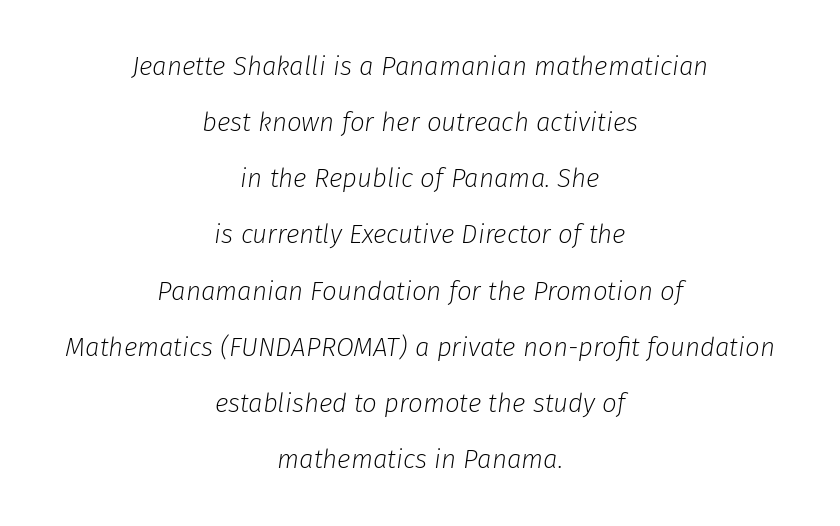
{"italic": "yes", "lean": "right", "slant_degrees": 8, "bold": "no", "underline": "no", "align": "center", "line_spacing": "loose", "line_spacing_ratio": 2.16, "letter_spacing": "normal", "letter_spacing_em": 0.0, "glyph_px": 26}
